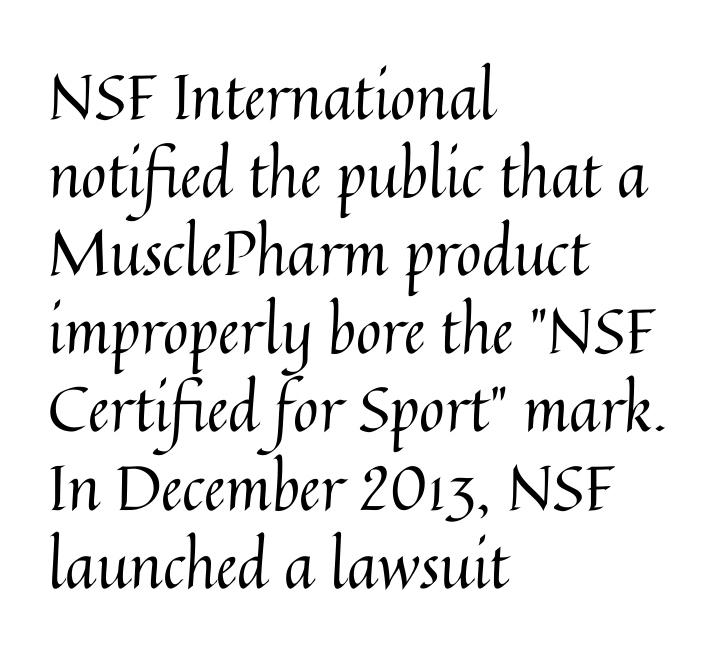
The image shows 62 px regular-weight type; set left-aligned, normal line spacing (1.26x), normal letter spacing, not underlined; medium stroke contrast and a medium x-height.
